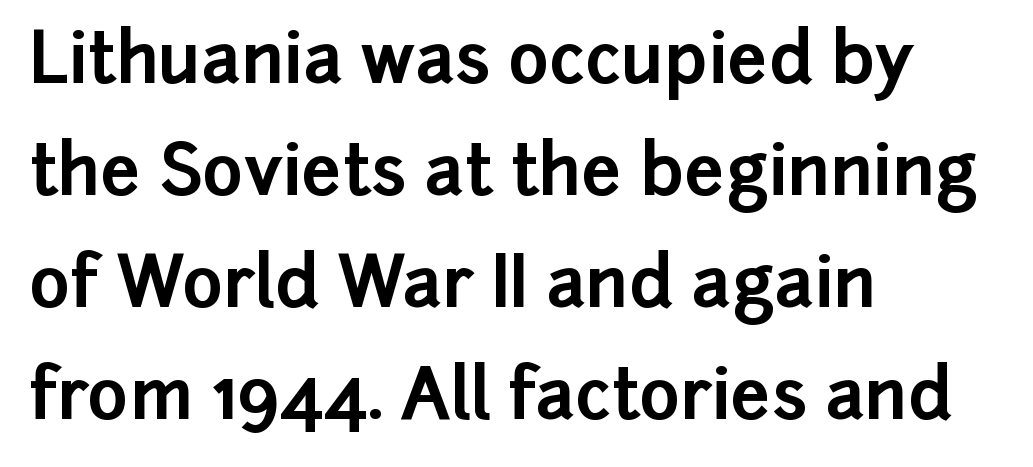
Varying glyph widths throughout — classic text-font behaviour. This block has exactly the height ordinary leading produces. It's the straight-up-and-down kind of type. Regarding serifs, this sample does without them.
